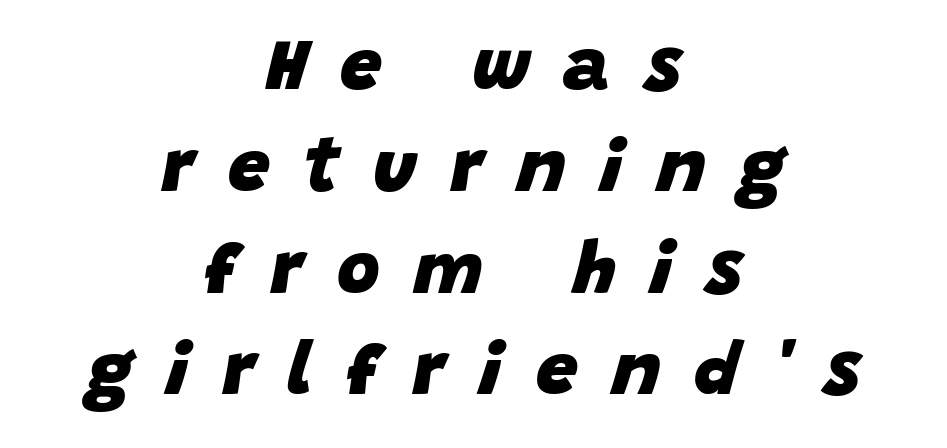
Q: Is the text bold? A: Yes.
Q: Is the text italic (slanted)? A: Yes, it leans right by about 15 degrees.
Q: Is the text underlined? A: No.
Q: How is the paragraph aligned? A: Centered.
Q: Is the spacing between letters normal or unusually wide? A: Unusually wide.
Q: Is the spacing between lines tight, normal or loose? A: Normal.
Q: Width (condensed, normal, or wide)? A: Normal.
Q: Stroke contrast? A: Low.
Q: x-height? A: Large.
Q: Monospaced? A: No.
